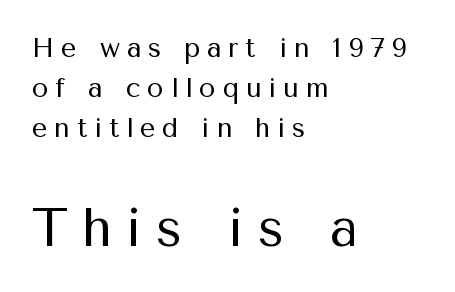
The image shows 54 px regular-weight sans-serif type, upright; set left-aligned, normal line spacing (1.49x), unusually wide letter spacing (+0.25 em), not underlined; the second (bottom) block is 2.0x larger; medium stroke contrast and a medium x-height.
